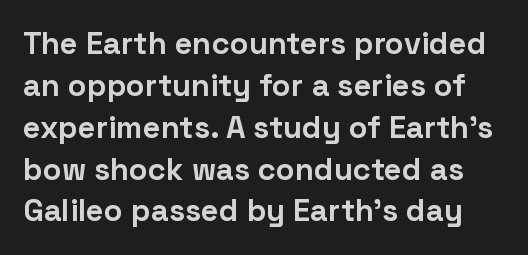
The image shows 31 px bold sans-serif type, upright; set normal line spacing (1.35x), normal letter spacing, not underlined; low stroke contrast and a medium x-height.
